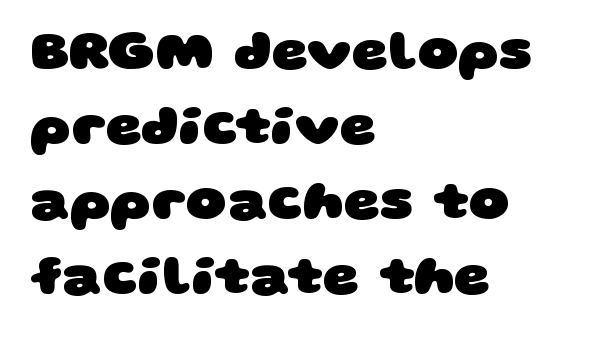
Does extra space separate the letters? No, they use regular spacing. These lines are set flush left with a ragged right edge. This block has exactly the height ordinary leading produces. The designer went with a sans here, leaving each stem footless.
